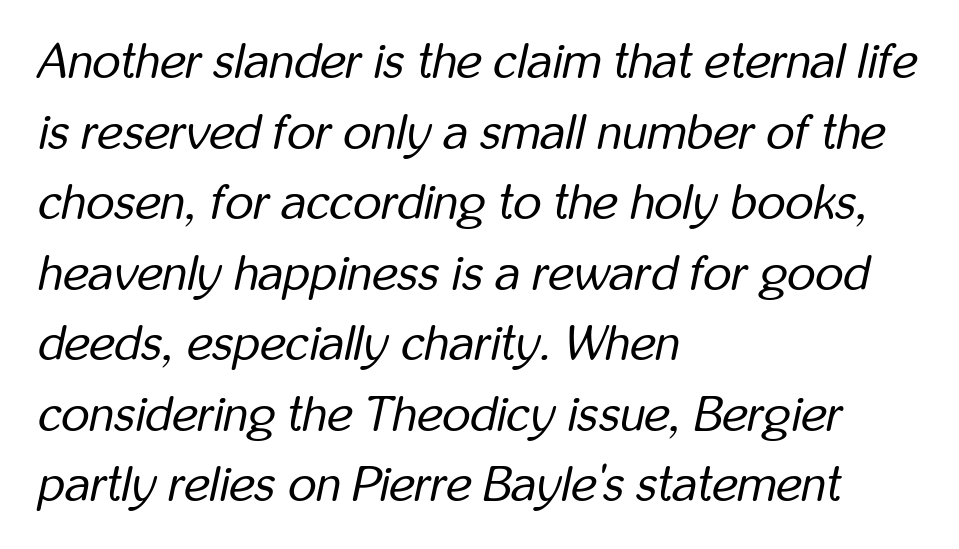
The image shows 49 px regular-weight, condensed type, italic (leaning right); set left-aligned, normal line spacing (1.44x), normal letter spacing, not underlined; low stroke contrast and a medium x-height.
